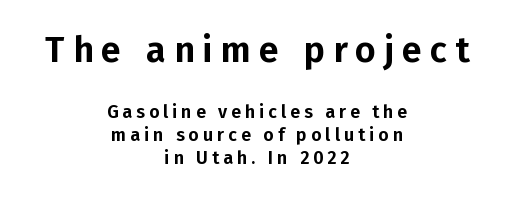
The designer went with a sans here, leaving each stem footless. Look at the glyph heights: the upper group is clearly the bigger setting. Words appear elongated and porous because spacing is wide. The specimen omits any rule beneath the text block's lines. The type sits square on the baseline with zero lean. Think of a printed novel: that variable character pitch is what you see here.
